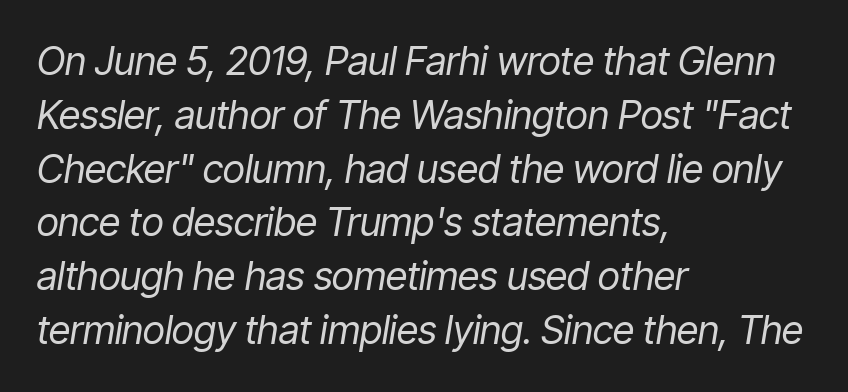
The image shows 39 px regular-weight, condensed type, italic (leaning right); set left-aligned, normal line spacing (1.38x), normal letter spacing, not underlined; low stroke contrast and a medium x-height.
